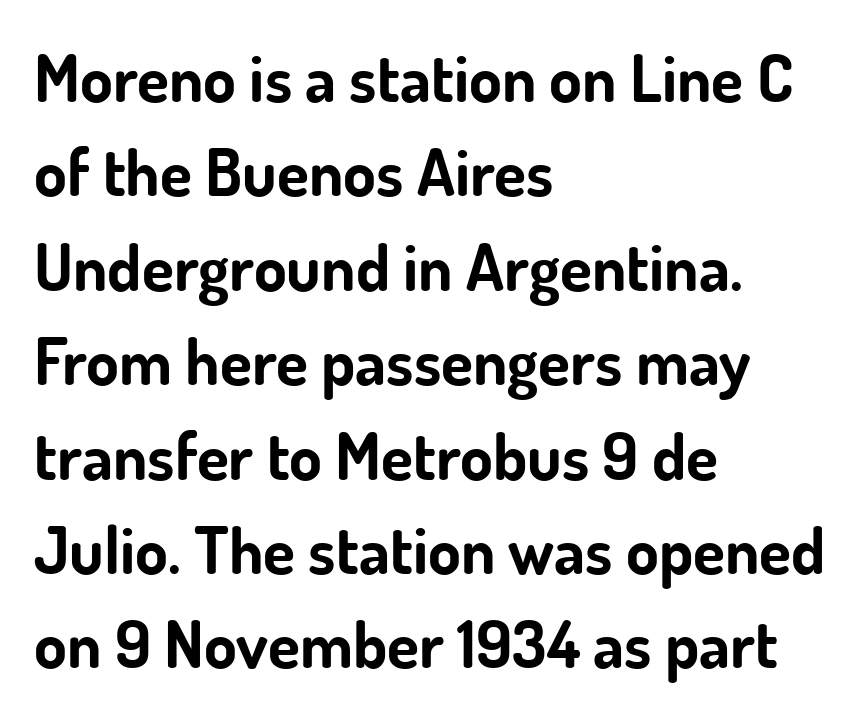
Rows of type keep a routine distance in the vertical direction. Stroke terminals: plain, sans-serif. Nobody drew a line under any word here. As a designer I'd log this as weight 700, bold.
